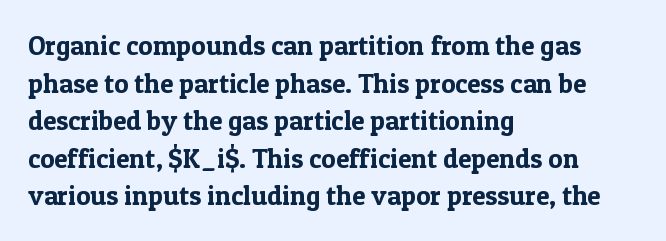
{"italic": "no", "underline": "no", "align": "left", "line_spacing": "normal", "line_spacing_ratio": 1.39, "letter_spacing": "normal", "letter_spacing_em": 0.0, "glyph_px": 27}
